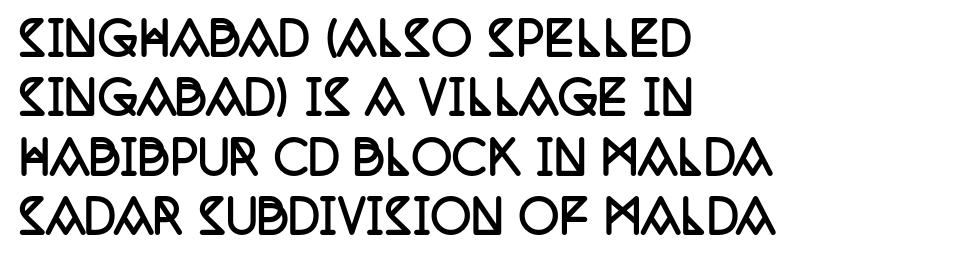
The image shows 45 px semibold, condensed serif type, upright; set left-aligned, normal line spacing (1.32x), normal letter spacing, not underlined; low stroke contrast and a large x-height.
